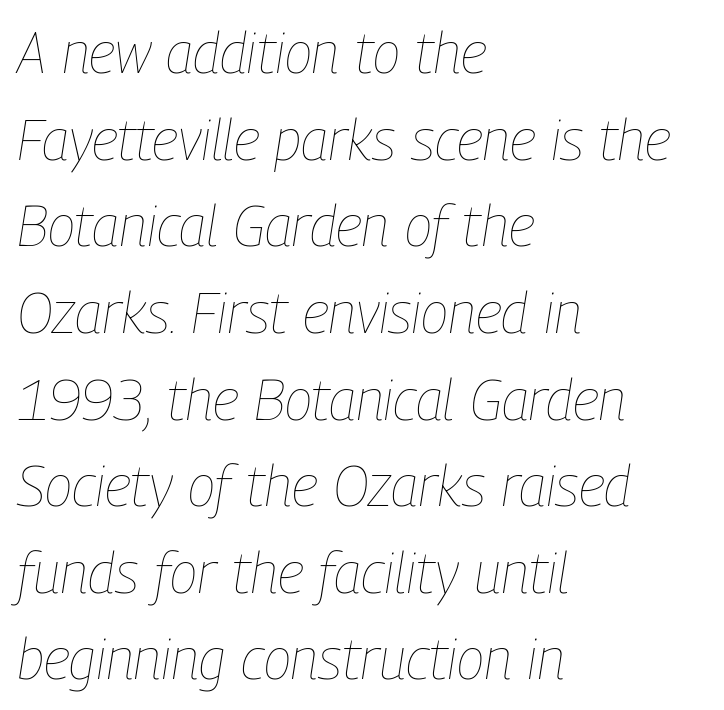
{"italic": "yes", "lean": "right", "slant_degrees": 9, "bold": "no", "weight": "thin", "width": "condensed", "stroke_contrast": "low", "x_height": "medium", "monospaced": "no", "underline": "no", "align": "left", "line_spacing": "normal", "line_spacing_ratio": 1.52, "letter_spacing": "normal", "letter_spacing_em": 0.0, "glyph_px": 57}
